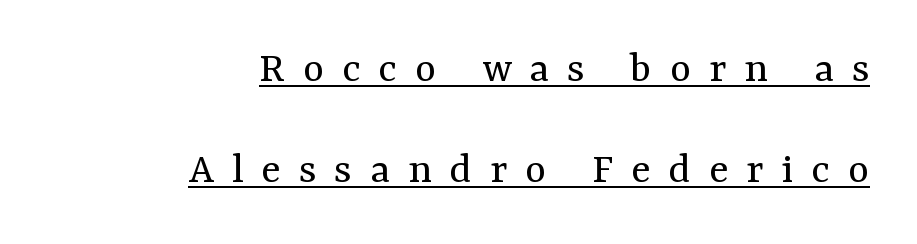
The image shows 45 px regular-weight serif type, upright; set right-aligned, loose line spacing (2.25x), unusually wide letter spacing (+0.4 em), underlined; medium stroke contrast and a medium x-height.
